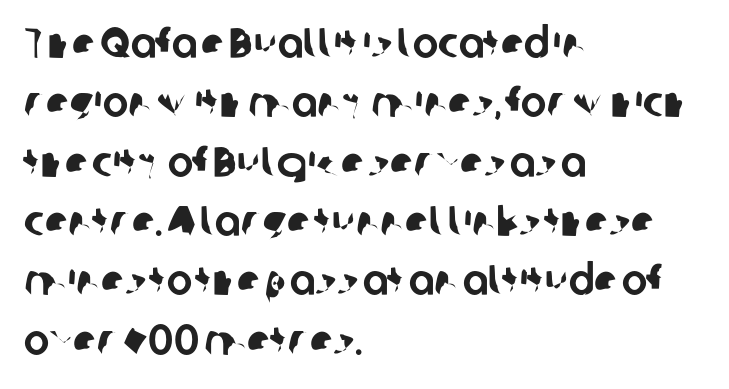
The image shows 43 px sans-serif type; set left-aligned, normal line spacing (1.38x), normal letter spacing, not underlined; low stroke contrast and a medium x-height.
